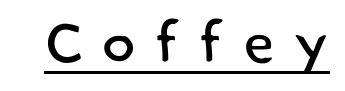
The letterforms stand isolated, each surrounded by extra space. Proportional: the letters do not fall into vertical columns. Font category for this specimen: sans-serif. Unbolded letterforms with no extra heft. The face used here appears with an underline applied.
